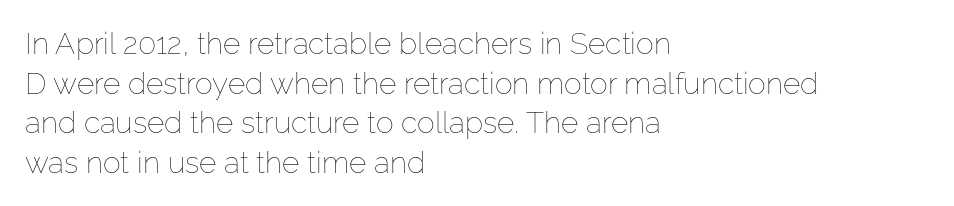
Is the stroke heavy? The answer is a plain regular-or-lighter. The glyphs are unaccompanied by any horizontal stroke below them. The rendering uses natural spacing where letterforms have individual widths. Is the letter spacing exaggerated? No — it looks like the ordinary default. The designer left line spacing at the default.
